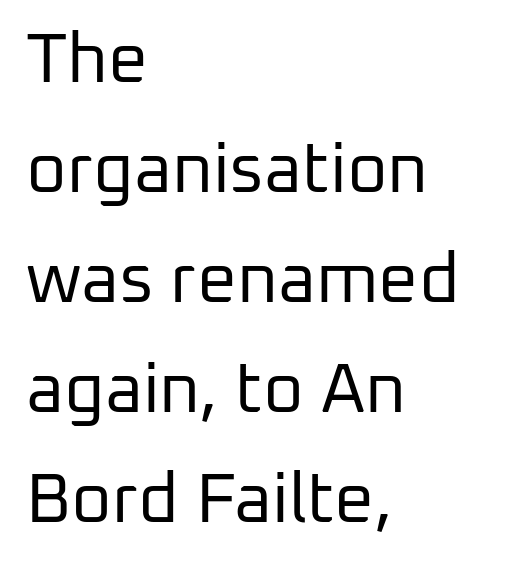
Q: Is the text bold? A: No.
Q: Is the text italic (slanted)? A: No, it is upright.
Q: Is the typeface a serif or a sans-serif typeface? A: Sans-serif.
Q: Is the text underlined? A: No.
Q: How is the paragraph aligned? A: Left-aligned.
Q: Is the spacing between letters normal or unusually wide? A: Normal.
Q: Is the spacing between lines tight, normal or loose? A: Normal.
Q: Width (condensed, normal, or wide)? A: Normal.
Q: Stroke contrast? A: Low.
Q: x-height? A: Medium.
Q: Monospaced? A: No.
